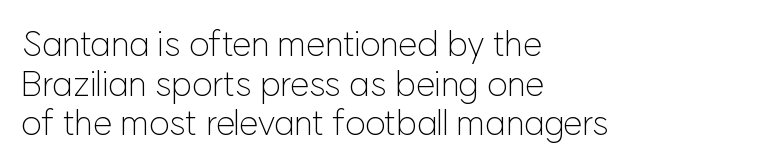
Q: Is the text bold? A: No.
Q: Is the text italic (slanted)? A: No, it is upright.
Q: Is the typeface a serif or a sans-serif typeface? A: Sans-serif.
Q: Is the text underlined? A: No.
Q: How is the paragraph aligned? A: Left-aligned.
Q: Is the spacing between letters normal or unusually wide? A: Normal.
Q: Is the spacing between lines tight, normal or loose? A: Tight.
Q: Width (condensed, normal, or wide)? A: Normal.
Q: Stroke contrast? A: Low.
Q: x-height? A: Medium.
Q: Monospaced? A: No.
